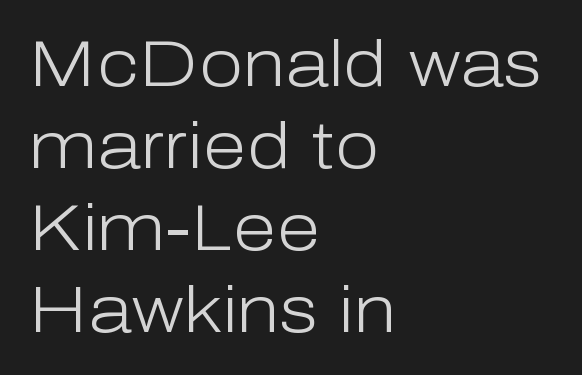
{"serif": "no", "italic": "no", "bold": "no", "weight": "light", "width": "normal", "stroke_contrast": "low", "x_height": "medium", "monospaced": "no", "underline": "no", "align": "left", "line_spacing": "normal", "line_spacing_ratio": 1.28, "letter_spacing": "normal", "letter_spacing_em": 0.0, "glyph_px": 64}
